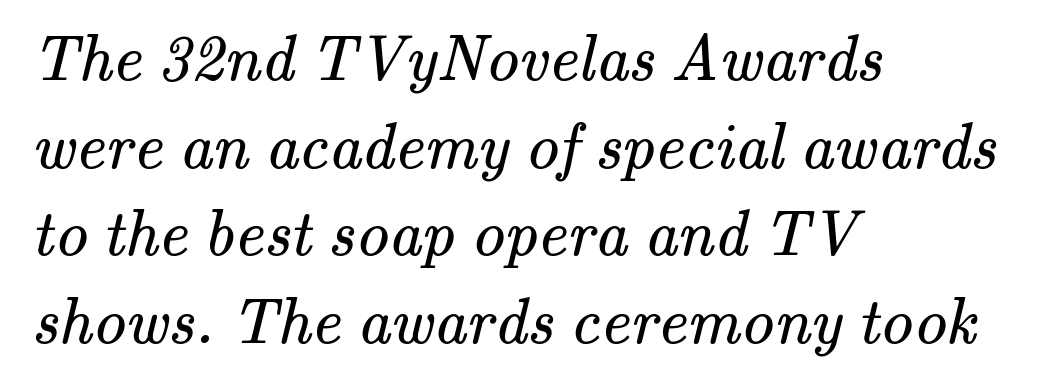
The image shows 65 px regular-weight serif type; set left-aligned, normal line spacing (1.35x), normal letter spacing, not underlined; medium stroke contrast and a small x-height.
